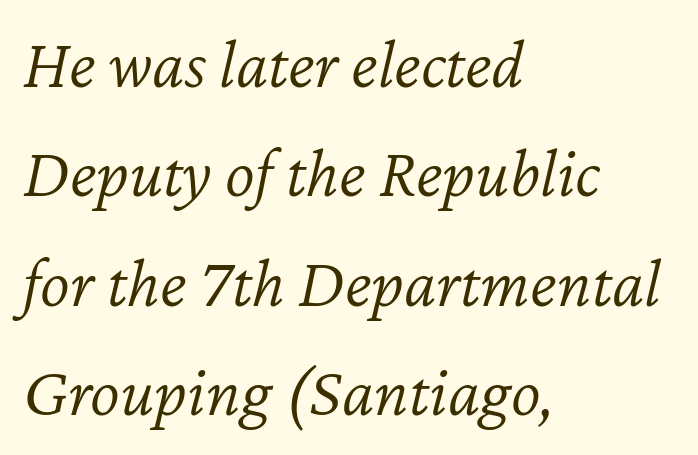
Proportional: the letters do not fall into vertical columns. The cut favours lightness, reaching ordinary text weight at its darkest. Each new line begins a customary step beneath the previous one. Rendered with sloped, italic letterforms. The baseline area is clear.
